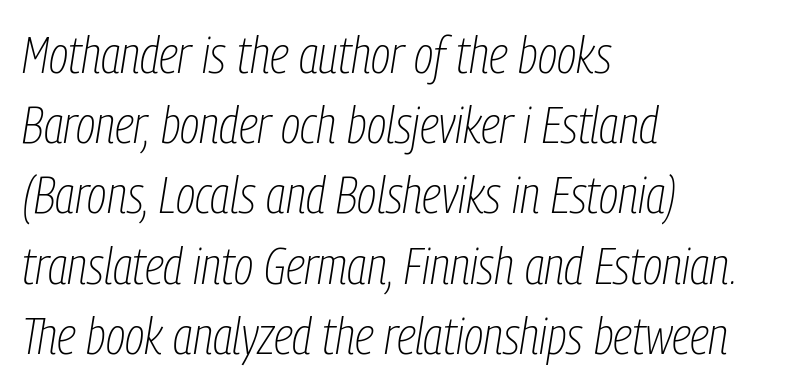
Q: Is the text bold? A: No.
Q: Is the text italic (slanted)? A: Yes, it leans right by about 9 degrees.
Q: Is the text underlined? A: No.
Q: How is the paragraph aligned? A: Left-aligned.
Q: Is the spacing between letters normal or unusually wide? A: Normal.
Q: Is the spacing between lines tight, normal or loose? A: Normal.
Q: Width (condensed, normal, or wide)? A: Condensed.
Q: Stroke contrast? A: Low.
Q: x-height? A: Medium.
Q: Monospaced? A: No.
